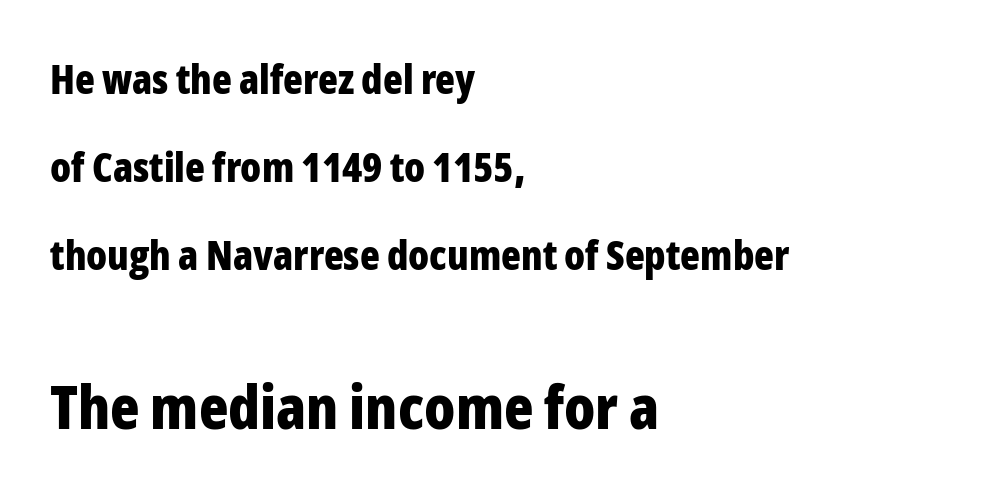
The image shows 61 px bold, condensed sans-serif type, upright; set left-aligned, loose line spacing (2.15x), normal letter spacing, not underlined; the second (bottom) block is 1.49x larger; low stroke contrast and a medium x-height.
